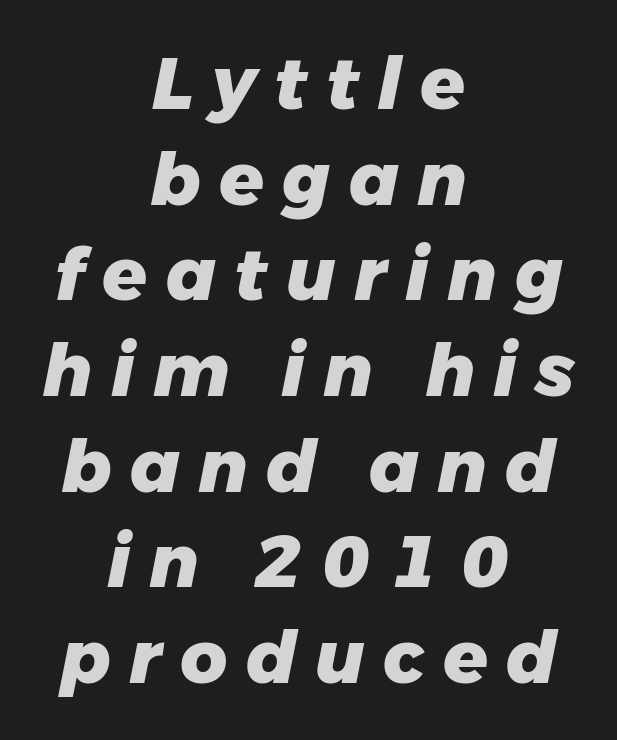
The image shows 73 px heavy type, italic (leaning right); set centered, normal line spacing (1.31x), unusually wide letter spacing (+0.25 em), not underlined; low stroke contrast and a medium x-height.
